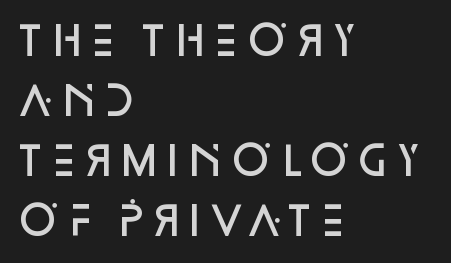
Q: Is the text bold? A: Semi-bold.
Q: Is the text italic (slanted)? A: No, it is upright.
Q: Is the typeface a serif or a sans-serif typeface? A: Sans-serif.
Q: Is the text underlined? A: No.
Q: How is the paragraph aligned? A: Left-aligned.
Q: Is the spacing between letters normal or unusually wide? A: Normal.
Q: Is the spacing between lines tight, normal or loose? A: Normal.
Q: Width (condensed, normal, or wide)? A: Normal.
Q: Stroke contrast? A: Low.
Q: x-height? A: Large.
Q: Monospaced? A: No.
